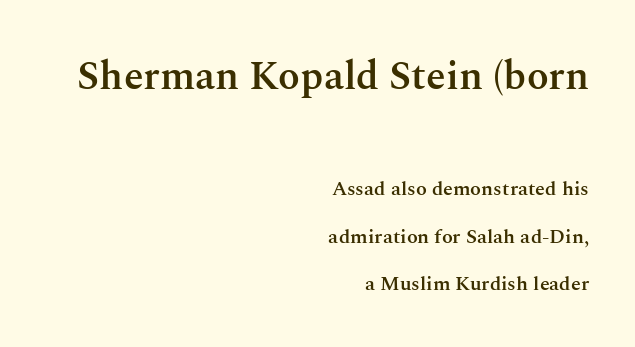
Q: Is the text bold? A: Semi-bold.
Q: Is the text italic (slanted)? A: No, it is upright.
Q: Is the typeface a serif or a sans-serif typeface? A: Serif.
Q: Is the text underlined? A: No.
Q: How is the paragraph aligned? A: Right-aligned.
Q: Is the spacing between letters normal or unusually wide? A: Normal.
Q: Is the spacing between lines tight, normal or loose? A: Loose.
Q: Which block of text is set in a larger size, the first (top) or the second (bottom)? A: The first (top) one.
Q: Width (condensed, normal, or wide)? A: Normal.
Q: Stroke contrast? A: Medium.
Q: x-height? A: Medium.
Q: Monospaced? A: No.
